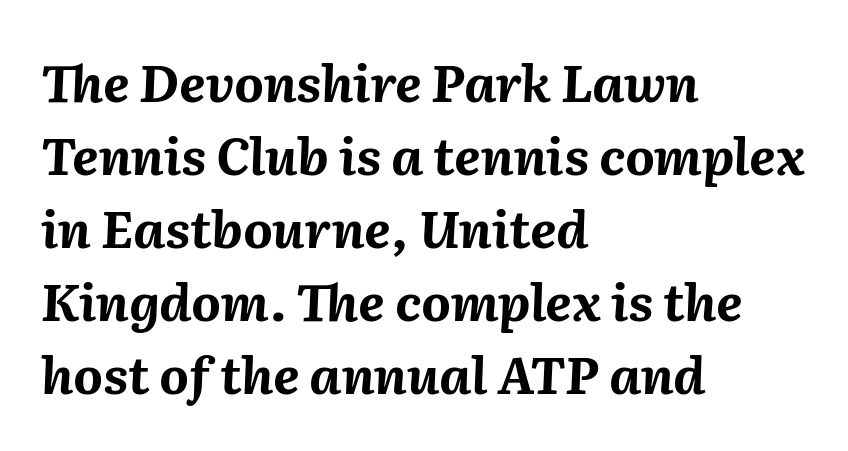
The image shows 51 px bold type, italic (leaning right); set left-aligned, normal line spacing (1.43x), normal letter spacing, not underlined; medium stroke contrast and a medium x-height.
